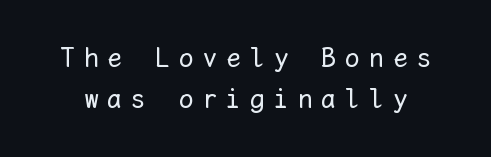
The image shows 29 px regular-weight type, upright, monospaced; set normal line spacing (1.42x), unusually wide letter spacing (+0.32 em), not underlined; low stroke contrast and a medium x-height.
